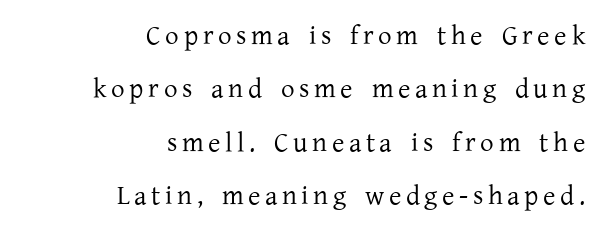
Q: Is the text bold? A: No.
Q: Is the text italic (slanted)? A: No, it is upright.
Q: Is the text underlined? A: No.
Q: How is the paragraph aligned? A: Right-aligned.
Q: Is the spacing between lines tight, normal or loose? A: Loose.
